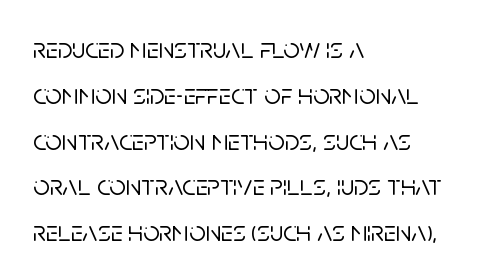
The image shows 29 px sans-serif type, upright; set left-aligned, normal line spacing (1.58x), normal letter spacing, not underlined; low stroke contrast and a large x-height.
